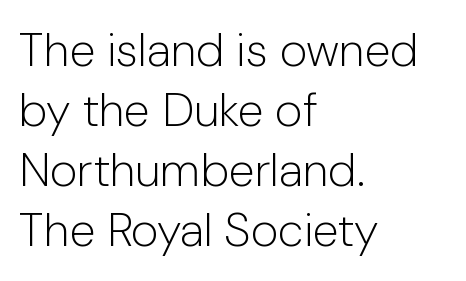
{"serif": "no", "italic": "no", "bold": "no", "weight": "light", "width": "normal", "stroke_contrast": "low", "x_height": "medium", "monospaced": "no", "underline": "no", "align": "left", "line_spacing": "normal", "line_spacing_ratio": 1.28, "letter_spacing": "normal", "letter_spacing_em": 0.0, "glyph_px": 47}
